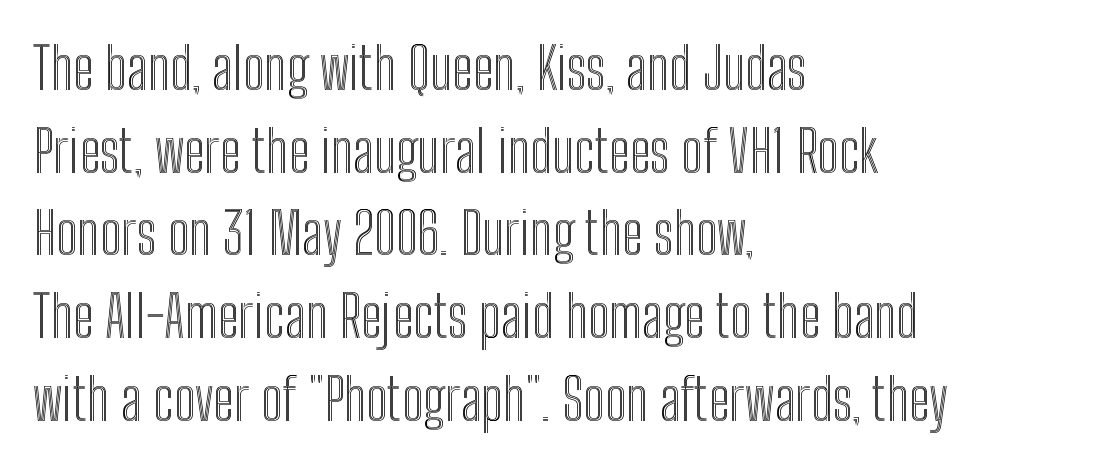
{"italic": "no", "width": "condensed", "x_height": "medium", "monospaced": "no", "underline": "no", "align": "left", "line_spacing": "normal", "line_spacing_ratio": 1.45, "letter_spacing": "normal", "letter_spacing_em": 0.0, "glyph_px": 57}
